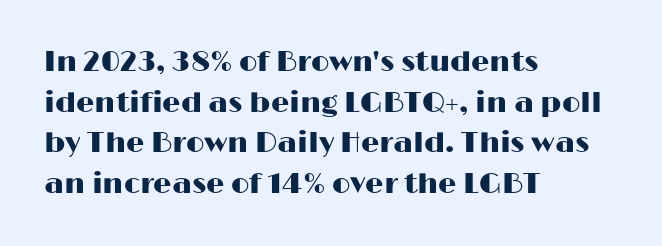
Q: Is the text italic (slanted)? A: No, it is upright.
Q: Is the typeface a serif or a sans-serif typeface? A: Sans-serif.
Q: Is the text underlined? A: No.
Q: How is the paragraph aligned? A: Left-aligned.
Q: Is the spacing between letters normal or unusually wide? A: Normal.
Q: Is the spacing between lines tight, normal or loose? A: Normal.
Q: Width (condensed, normal, or wide)? A: Wide.
Q: Stroke contrast? A: High.
Q: x-height? A: Medium.
Q: Monospaced? A: No.
